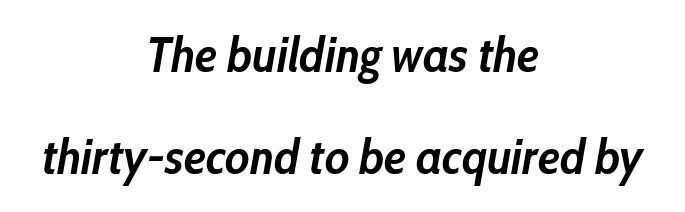
{"italic": "yes", "lean": "right", "slant_degrees": 10, "bold": "yes", "weight": "semibold", "width": "condensed", "stroke_contrast": "low", "x_height": "medium", "monospaced": "no", "underline": "no", "align": "center", "line_spacing": "loose", "line_spacing_ratio": 2.09, "letter_spacing": "normal", "letter_spacing_em": 0.0, "glyph_px": 49}
